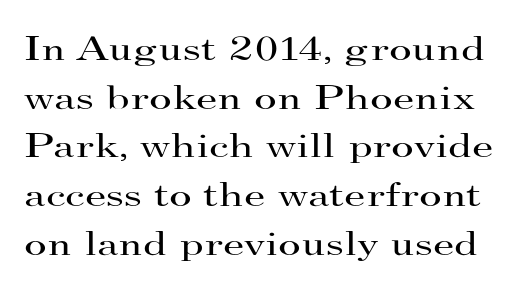
Q: Is the text bold? A: No.
Q: Is the text italic (slanted)? A: No, it is upright.
Q: Is the typeface a serif or a sans-serif typeface? A: Serif.
Q: Is the text underlined? A: No.
Q: Is the spacing between letters normal or unusually wide? A: Normal.
Q: Is the spacing between lines tight, normal or loose? A: Normal.
Q: Width (condensed, normal, or wide)? A: Wide.
Q: Stroke contrast? A: High.
Q: x-height? A: Small.
Q: Monospaced? A: No.
